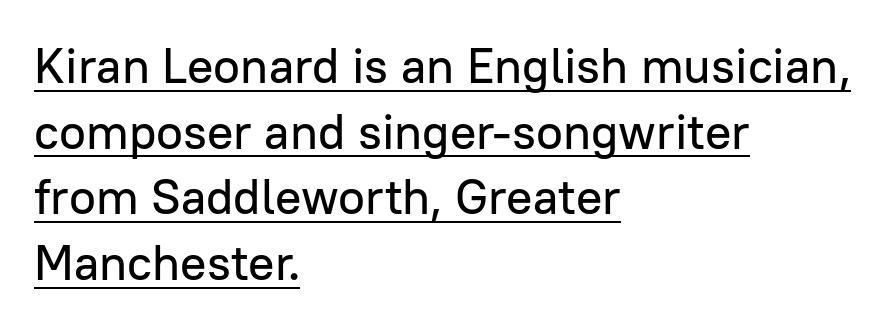
The image shows 49 px sans-serif type, upright; set left-aligned, normal line spacing (1.34x), normal letter spacing, underlined; low stroke contrast and a medium x-height.
